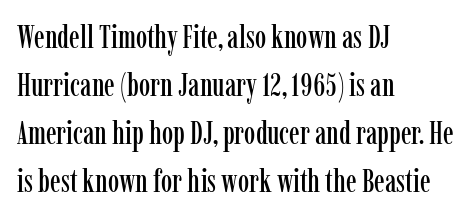
{"serif": "yes", "italic": "no", "width": "condensed", "stroke_contrast": "low", "x_height": "medium", "monospaced": "no", "underline": "no", "align": "left", "line_spacing": "normal", "line_spacing_ratio": 1.5, "letter_spacing": "normal", "letter_spacing_em": 0.0, "glyph_px": 32}
